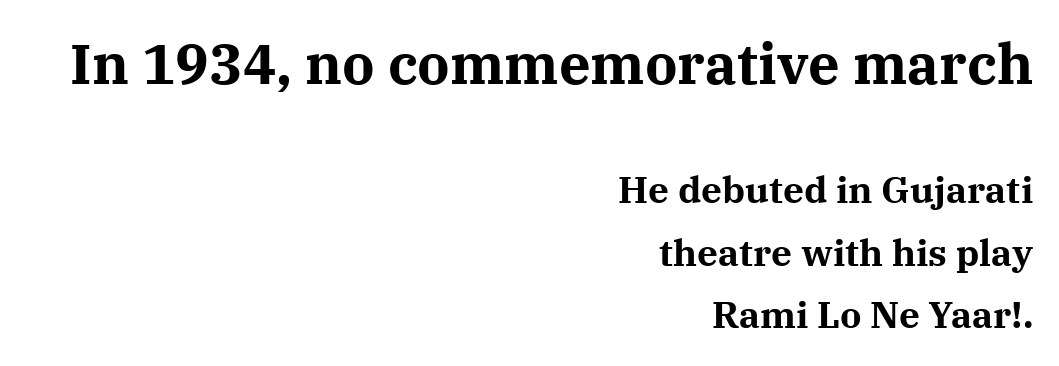
{"serif": "yes", "italic": "no", "bold": "yes", "weight": "bold", "width": "normal", "stroke_contrast": "medium", "x_height": "medium", "monospaced": "no", "underline": "no", "align": "right", "line_spacing": "normal", "line_spacing_ratio": 1.69, "letter_spacing": "normal", "letter_spacing_em": 0.0, "larger_block": "first", "size_ratio": 1.51, "glyph_px": 56}
